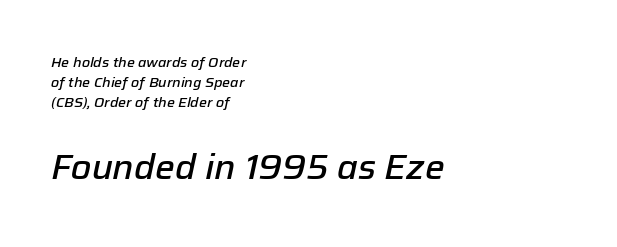
{"italic": "yes", "lean": "right", "slant_degrees": 12, "bold": "semi", "weight": "semibold", "width": "normal", "stroke_contrast": "low", "x_height": "medium", "monospaced": "no", "underline": "no", "align": "left", "line_spacing": "normal", "line_spacing_ratio": 1.43, "letter_spacing": "normal", "letter_spacing_em": 0.0, "larger_block": "second", "size_ratio": 2.5, "glyph_px": 35}
